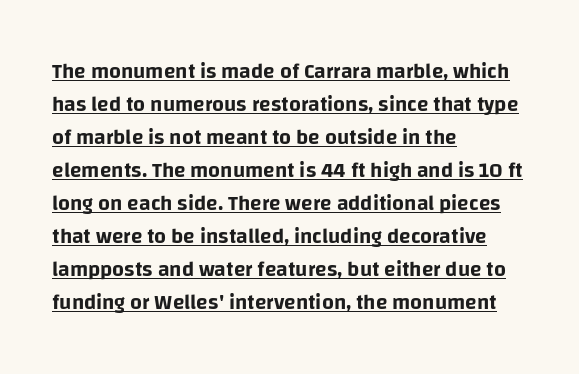
{"italic": "no", "underline": "yes", "align": "left", "line_spacing": "normal", "line_spacing_ratio": 1.57, "letter_spacing": "normal", "letter_spacing_em": 0.0, "glyph_px": 21}
